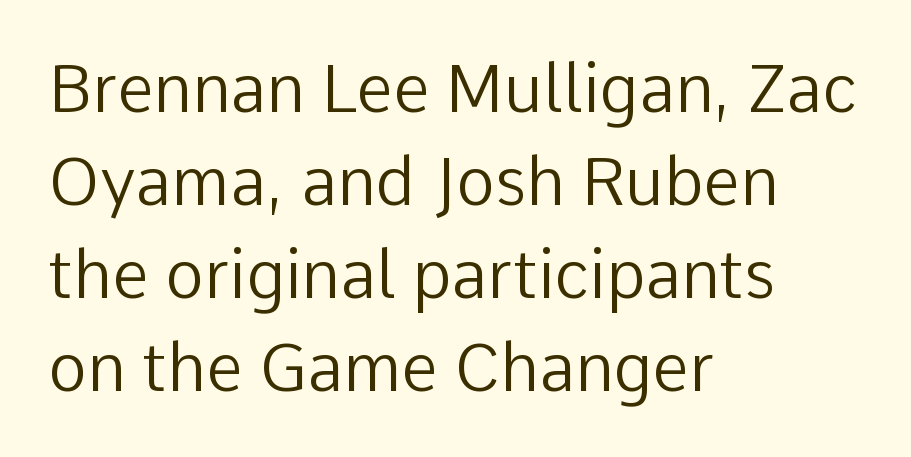
{"serif": "no", "italic": "no", "bold": "no", "weight": "regular", "width": "normal", "stroke_contrast": "low", "x_height": "medium", "monospaced": "no", "underline": "no", "align": "left", "line_spacing": "normal", "line_spacing_ratio": 1.41, "letter_spacing": "normal", "letter_spacing_em": 0.0, "glyph_px": 66}
